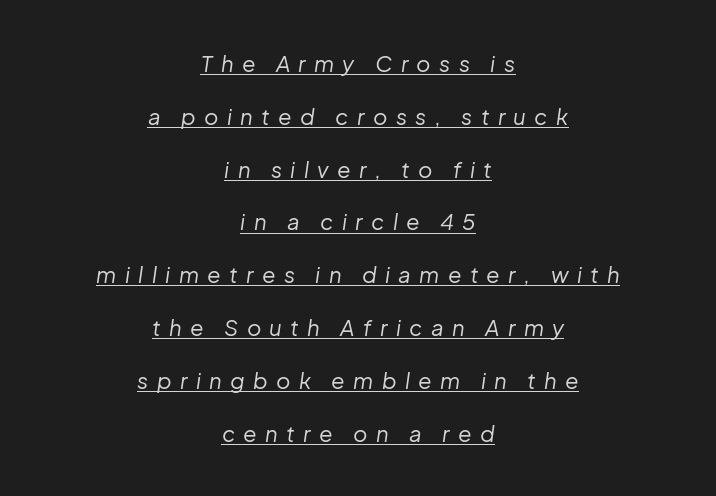
The image shows 22 px text type, italic (leaning right); set centered, loose line spacing (2.4x), unusually wide letter spacing (+0.38 em), underlined.
